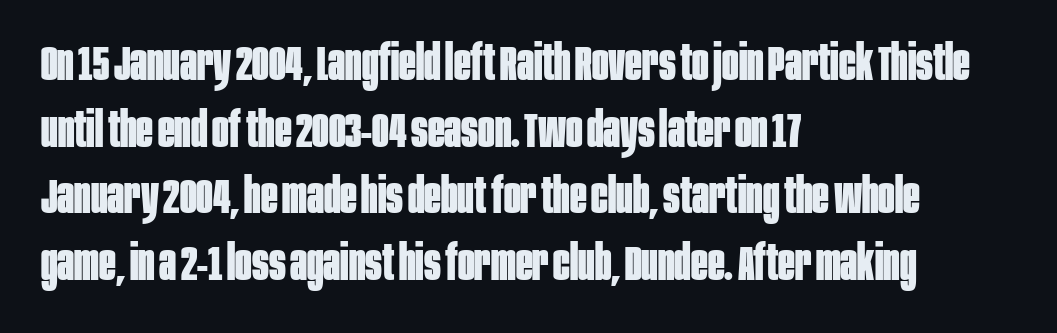
The image shows 49 px bold, condensed sans-serif type, upright; set left-aligned, normal line spacing (1.36x), normal letter spacing, not underlined; low stroke contrast and a large x-height.
